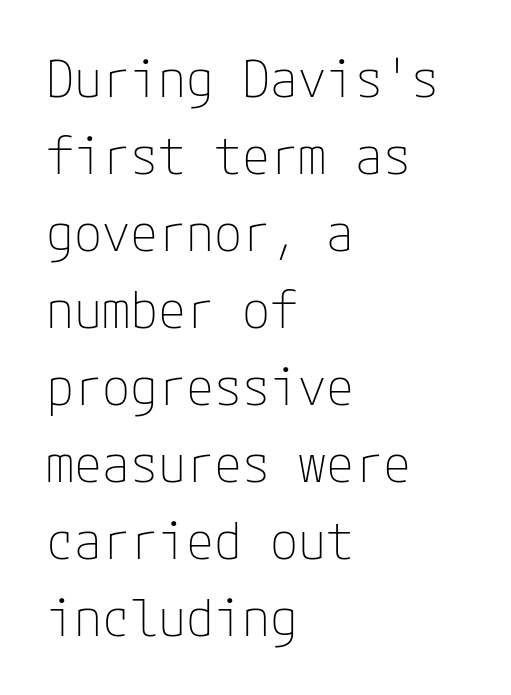
The image shows 51 px thin sans-serif type, upright; set left-aligned, normal line spacing (1.51x), normal letter spacing, not underlined; low stroke contrast and a medium x-height.
